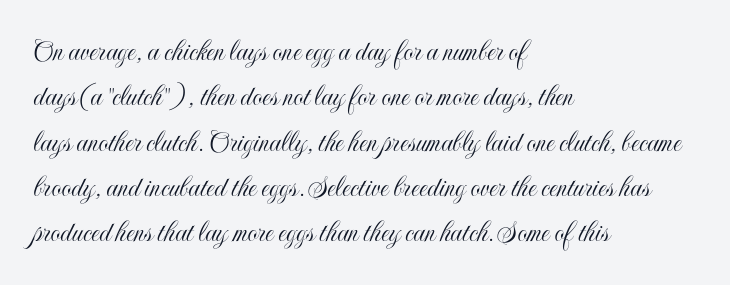
The image shows 31 px condensed type; set left-aligned, normal line spacing (1.46x), normal letter spacing, not underlined; a small x-height.
